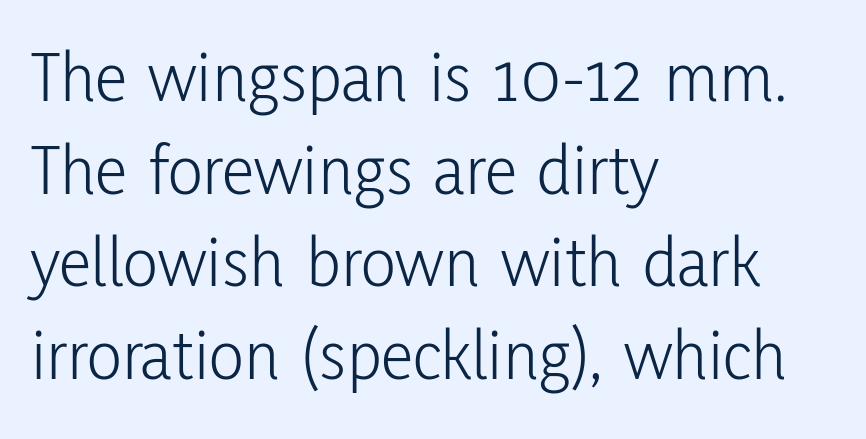
Q: Is the text bold? A: No.
Q: Is the text italic (slanted)? A: No, it is upright.
Q: Is the typeface a serif or a sans-serif typeface? A: Sans-serif.
Q: Is the text underlined? A: No.
Q: How is the paragraph aligned? A: Left-aligned.
Q: Is the spacing between letters normal or unusually wide? A: Normal.
Q: Is the spacing between lines tight, normal or loose? A: Normal.
Q: Width (condensed, normal, or wide)? A: Condensed.
Q: Stroke contrast? A: Low.
Q: x-height? A: Medium.
Q: Monospaced? A: No.
